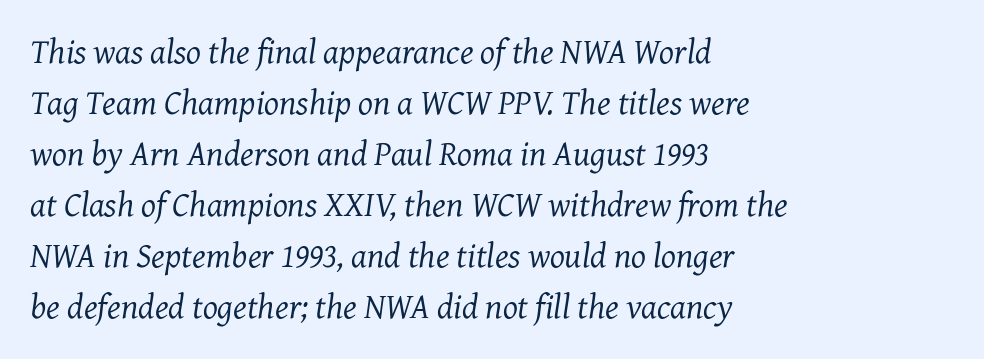
The image shows 35 px regular-weight serif type, italic (leaning right); set left-aligned, normal line spacing (1.46x), normal letter spacing, not underlined; medium stroke contrast and a medium x-height.
